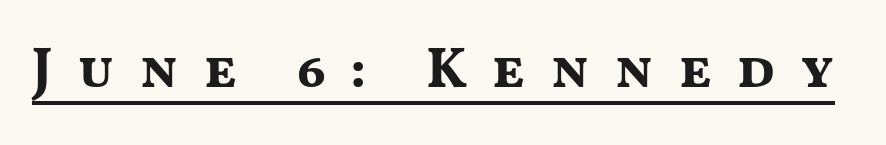
{"serif": "no", "italic": "no", "bold": "yes", "weight": "bold", "width": "wide", "stroke_contrast": "medium", "x_height": "medium", "monospaced": "no", "underline": "yes", "letter_spacing": "wide", "letter_spacing_em": 0.42, "glyph_px": 57}
